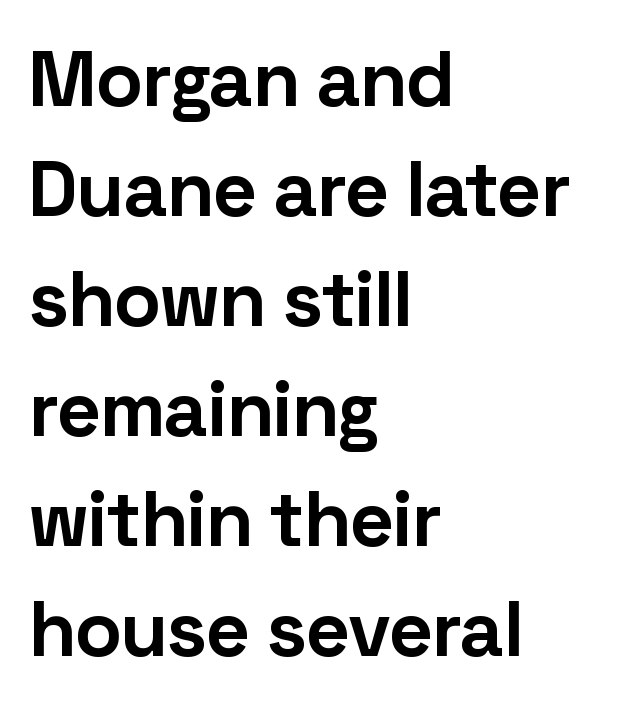
{"serif": "no", "italic": "no", "bold": "yes", "weight": "bold", "width": "normal", "stroke_contrast": "low", "x_height": "medium", "monospaced": "no", "underline": "no", "align": "left", "line_spacing": "normal", "line_spacing_ratio": 1.41, "letter_spacing": "normal", "letter_spacing_em": 0.0, "glyph_px": 78}
